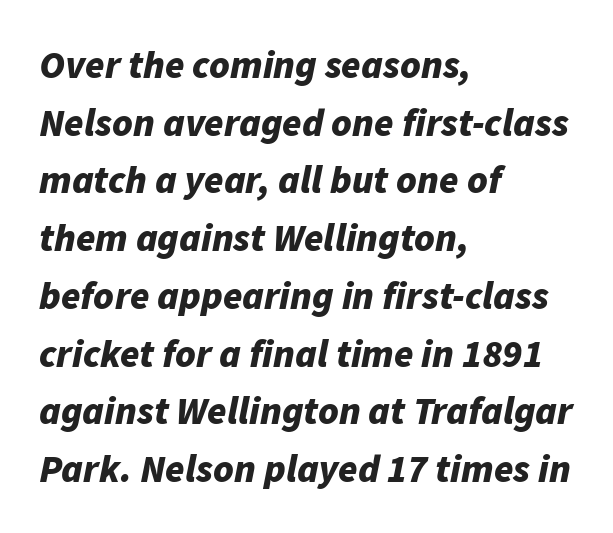
Heavy, bold letterforms. When letters slant like this, we call the style italic. Looks like regular typesetting: each glyph gets only the width it needs. Each line starts at the same left margin while the right side varies. Check the space under the baseline: it is left empty.
